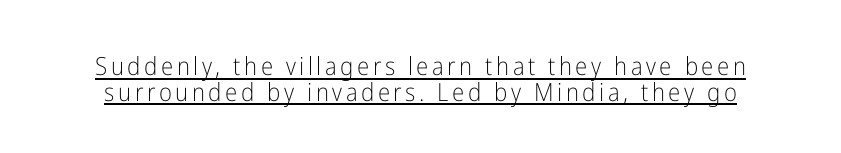
This is not heavy type; no bold has been used. The letters stand straight up with perfectly vertical stems. Line spacing here is tight. Does a line run under the words? Yes, clearly.
